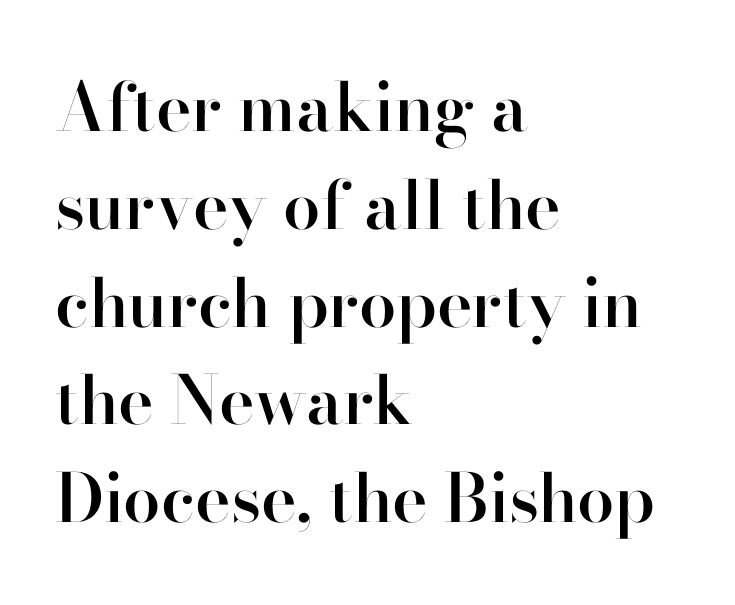
{"serif": "no", "italic": "no", "bold": "semi", "weight": "semibold", "width": "normal", "stroke_contrast": "high", "x_height": "small", "monospaced": "no", "underline": "no", "align": "left", "line_spacing": "normal", "line_spacing_ratio": 1.46, "letter_spacing": "normal", "letter_spacing_em": 0.0, "glyph_px": 67}
